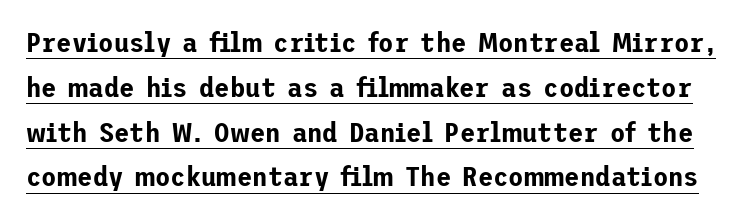
To sum up the face: it is a sans, with no serifs. Inter-character spacing is left at the font's built-in metrics. Does the lettering tilt? It doesn't — this is upright. The designer left line spacing at the default.
